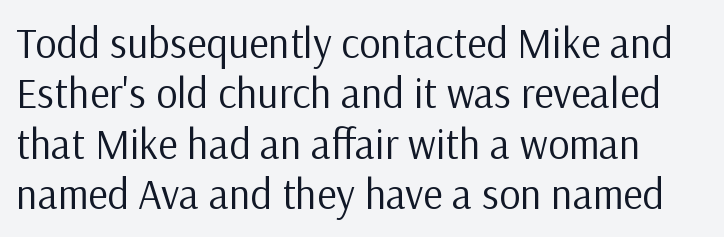
{"serif": "no", "italic": "no", "bold": "no", "weight": "regular", "width": "normal", "stroke_contrast": "low", "x_height": "medium", "monospaced": "no", "underline": "no", "line_spacing_ratio": 1.2, "letter_spacing": "normal", "letter_spacing_em": 0.0, "glyph_px": 42}
